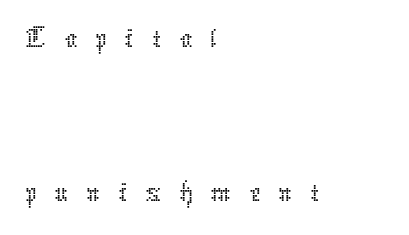
{"italic": "no", "bold": "no", "weight": "thin", "width": "normal", "stroke_contrast": "low", "x_height": "medium", "monospaced": "no", "underline": "no", "align": "left", "line_spacing": "loose", "line_spacing_ratio": 2.4, "letter_spacing": "wide", "letter_spacing_em": 0.28, "glyph_px": 64}
